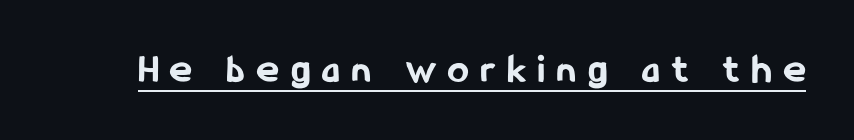
On the weight axis this lands at bold, roughly 700. Spacing verdict: proportional, widths tailored to each character. A rule runs beneath these lines of type. Regarding serifs, this sample does without them. Look at the tracking — it's clearly loosened, letters drifting apart. Unlike italic type, these characters show no tilt at all.
